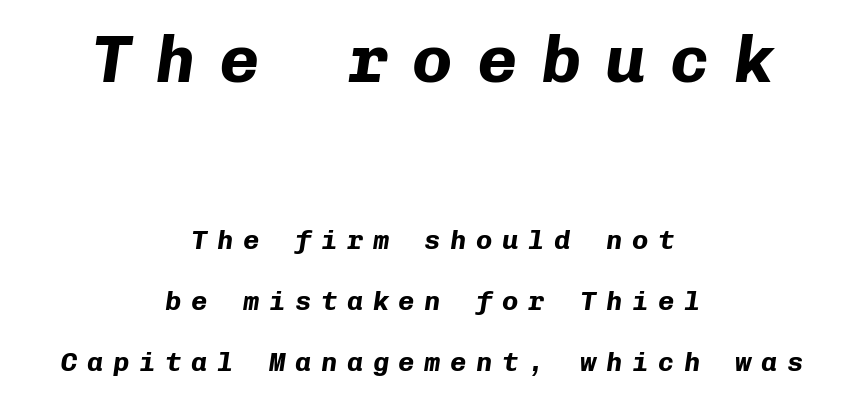
Q: Is the text bold? A: Yes.
Q: Is the text italic (slanted)? A: Yes, it leans right by about 8 degrees.
Q: Is the text underlined? A: No.
Q: How is the paragraph aligned? A: Centered.
Q: Is the spacing between letters normal or unusually wide? A: Unusually wide.
Q: Is the spacing between lines tight, normal or loose? A: Loose.
Q: Which block of text is set in a larger size, the first (top) or the second (bottom)? A: The first (top) one.
Q: Width (condensed, normal, or wide)? A: Normal.
Q: Stroke contrast? A: Low.
Q: x-height? A: Medium.
Q: Monospaced? A: Yes.
